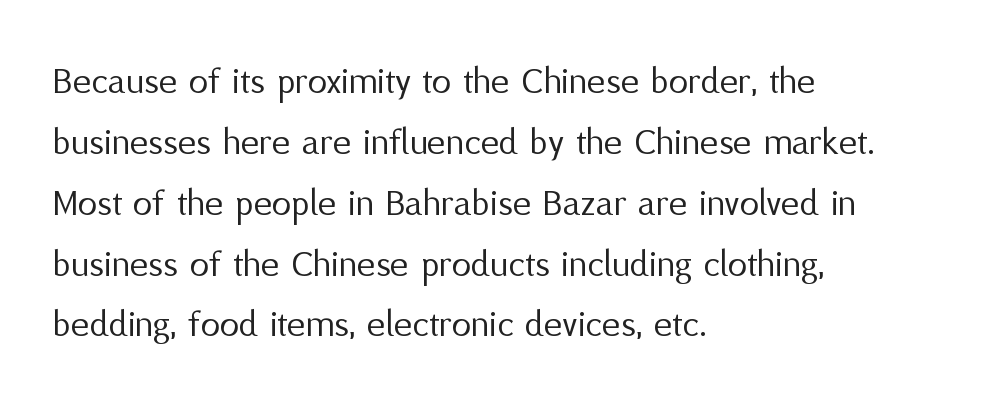
{"serif": "no", "italic": "no", "bold": "no", "weight": "regular", "width": "normal", "stroke_contrast": "medium", "x_height": "medium", "monospaced": "no", "underline": "no", "align": "left", "line_spacing": "normal", "line_spacing_ratio": 1.56, "letter_spacing": "normal", "letter_spacing_em": 0.0, "glyph_px": 39}
